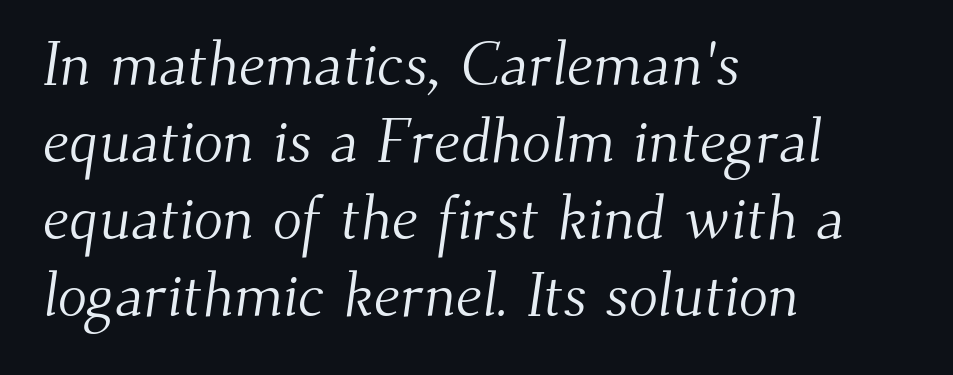
Q: Is the text bold? A: No.
Q: Is the typeface a serif or a sans-serif typeface? A: Serif.
Q: Is the text underlined? A: No.
Q: How is the paragraph aligned? A: Left-aligned.
Q: Is the spacing between letters normal or unusually wide? A: Normal.
Q: Is the spacing between lines tight, normal or loose? A: Normal.
Q: Width (condensed, normal, or wide)? A: Normal.
Q: Stroke contrast? A: Medium.
Q: x-height? A: Small.
Q: Monospaced? A: No.
